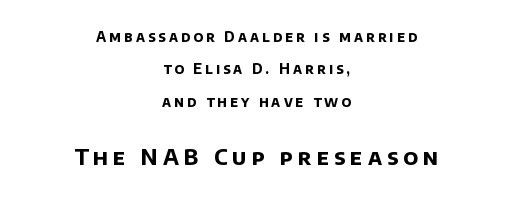
Q: Is the text bold? A: Yes.
Q: Is the text underlined? A: No.
Q: How is the paragraph aligned? A: Centered.
Q: Is the spacing between letters normal or unusually wide? A: Unusually wide.
Q: Is the spacing between lines tight, normal or loose? A: Loose.
Q: Which block of text is set in a larger size, the first (top) or the second (bottom)? A: The second (bottom) one.
